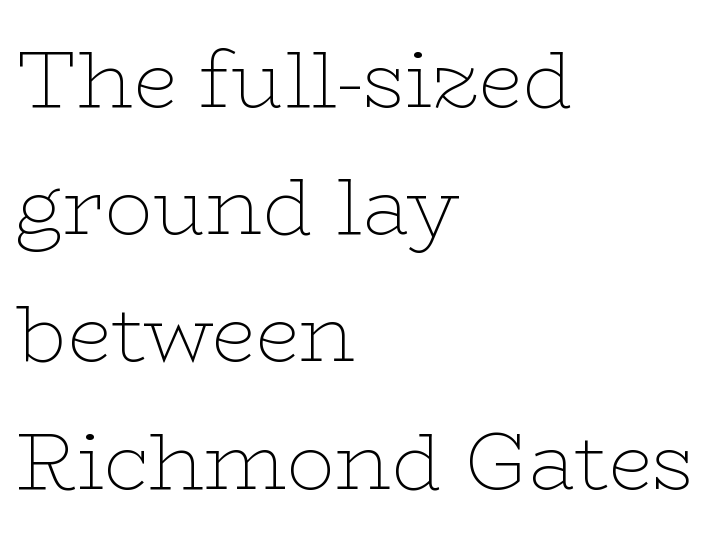
The face looks like a standard text weight, possibly lighter. The lines are quadded left. Compared with typical body copy, the letter spacing here is the same. The letters advance in unequal steps, a hallmark of proportional type. The zone under the glyphs is completely vacant.
